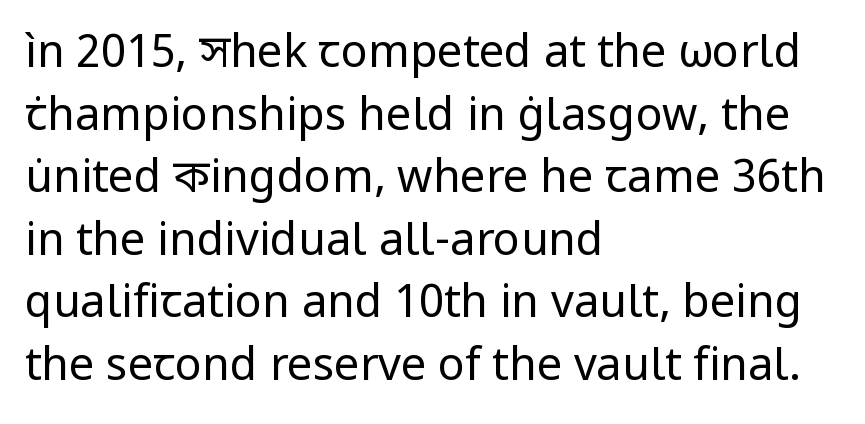
If you drew a line through each stem, it would be perfectly vertical. The tracking reads as untouched default to a designer's eye. Each stroke keeps to a modest, everyday thickness or less. The rendering uses natural spacing where letterforms have individual widths. The glyphs in this specimen are sans serif.
